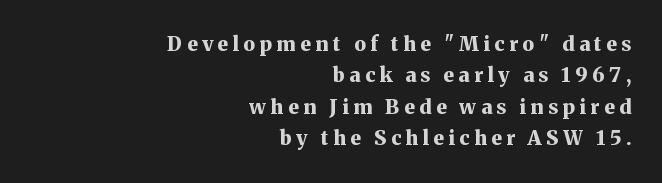
The image shows 20 px bold type, upright; set right-aligned, normal line spacing (1.57x), unusually wide letter spacing (+0.23 em), not underlined.
